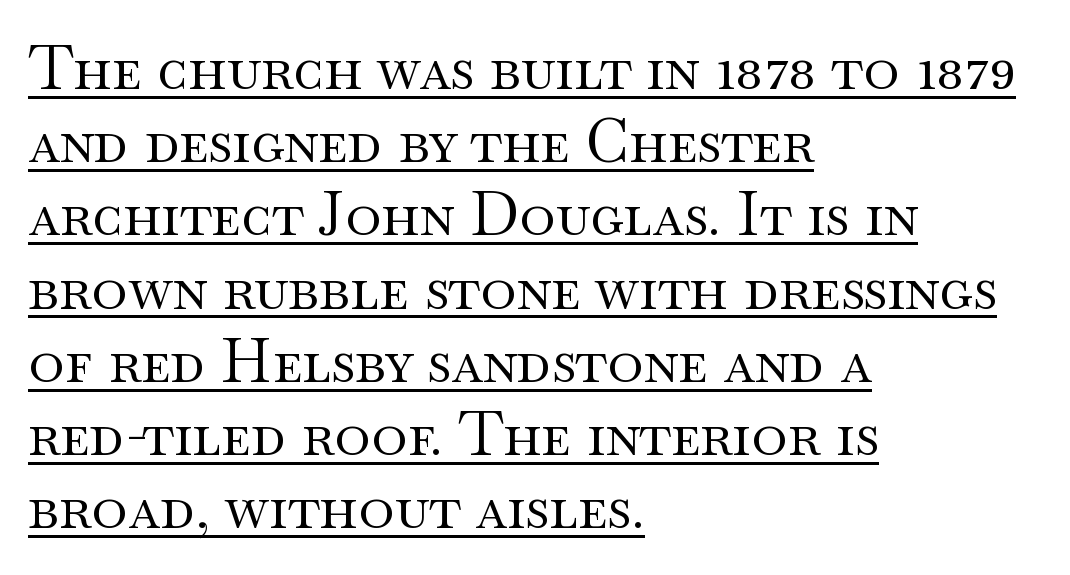
Like a heading marked for emphasis, these lines bear an underscore. If you drew a line through each stem, it would be perfectly vertical. A typesetter would call this proportional, since set widths differ per character. These lines stack with their left ends in a neat column.
